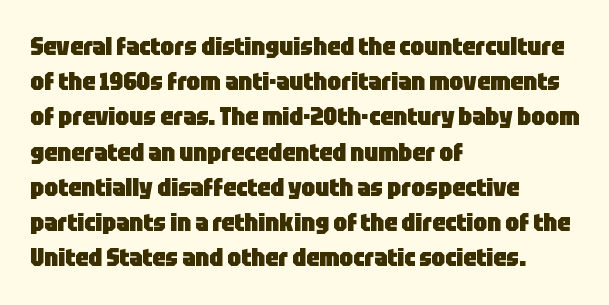
The image shows 25 px bold type, upright; set left-aligned, normal line spacing (1.41x), normal letter spacing, not underlined.
